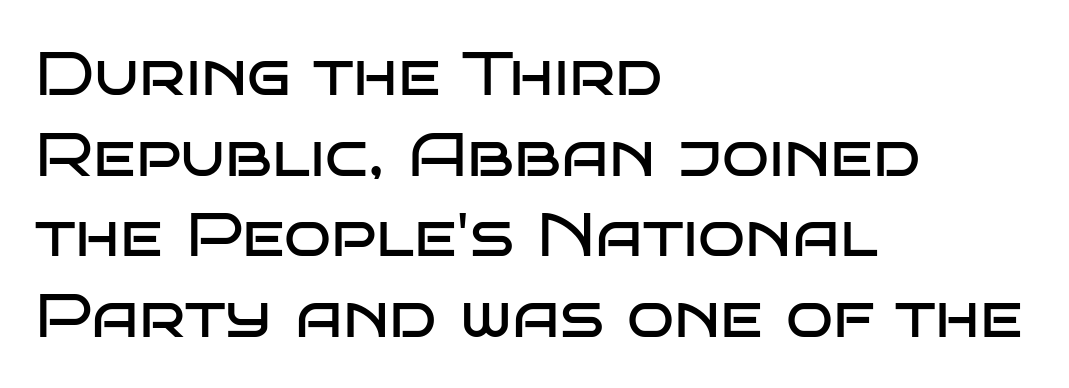
Every stem runs plumb, perpendicular to the baseline. Grotesque or geometric, the face here clearly has no serifs. Here the glyphs are tracked normally, forming tight word shapes. Varying glyph widths throughout — classic text-font behaviour. The font is comparable to plain body text, perhaps lighter.
